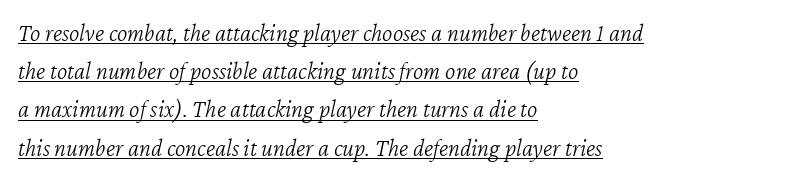
The image shows 25 px text type, italic (leaning right); set left-aligned, normal line spacing (1.53x), normal letter spacing, underlined.
